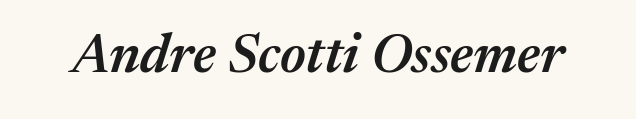
The image shows 54 px semibold type, italic (leaning right); set normal letter spacing, not underlined; medium stroke contrast and a medium x-height.
